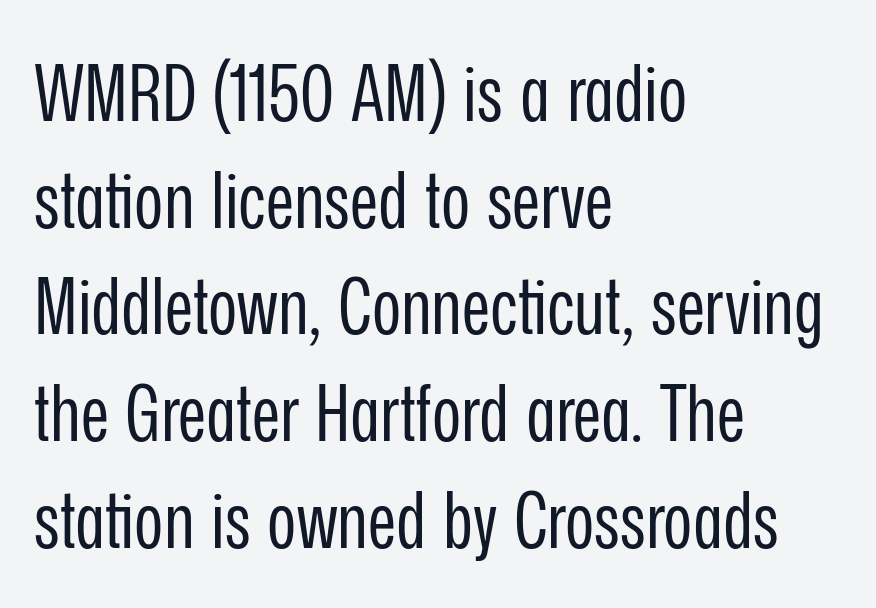
The image shows 79 px regular-weight, condensed sans-serif type, upright; set left-aligned, normal line spacing (1.35x), normal letter spacing, not underlined; low stroke contrast and a medium x-height.
